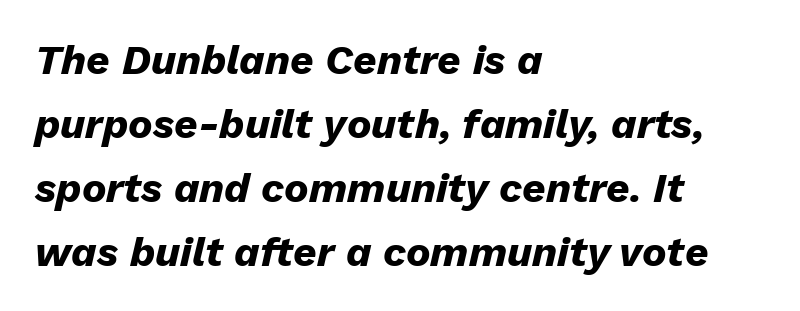
The image shows 41 px heavy type, italic (leaning right); set left-aligned, normal line spacing (1.56x), normal letter spacing, not underlined; low stroke contrast and a medium x-height.
